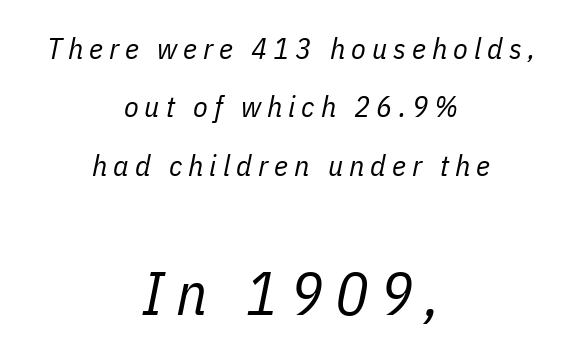
Each letter keeps its own natural width here, so spacing adapts to shape. Italic: yes, the glyphs are oblique. The designer dialed line spacing up above the default. Stems here are at most as thick as an everyday book face. Bigger letters appear in the bottom chunk; the top chunk is reduced. In CSS terms this would be text-align: center.
